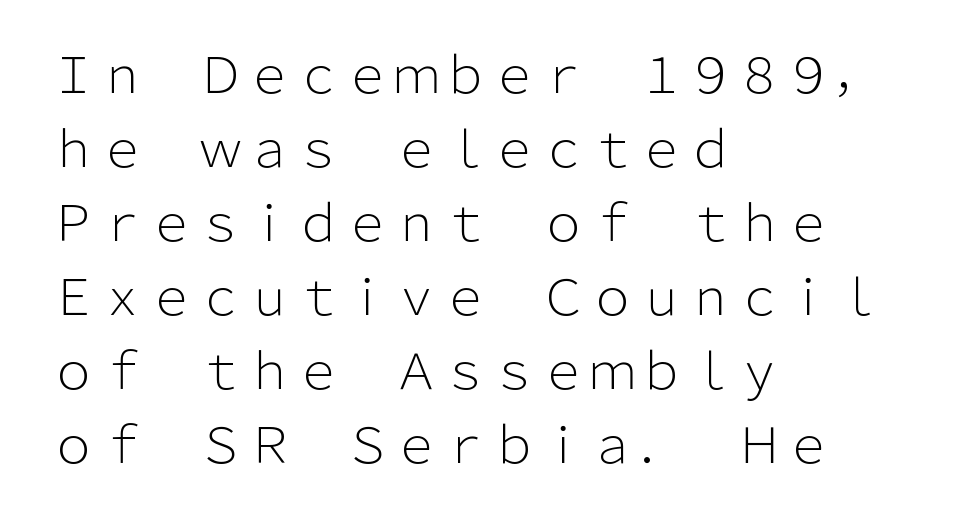
Q: Is the text bold? A: No.
Q: Is the text italic (slanted)? A: No, it is upright.
Q: Is the typeface a serif or a sans-serif typeface? A: Sans-serif.
Q: Is the text underlined? A: No.
Q: How is the paragraph aligned? A: Left-aligned.
Q: Is the spacing between letters normal or unusually wide? A: Normal.
Q: Is the spacing between lines tight, normal or loose? A: Normal.
Q: Width (condensed, normal, or wide)? A: Normal.
Q: Stroke contrast? A: Low.
Q: x-height? A: Medium.
Q: Monospaced? A: No.
